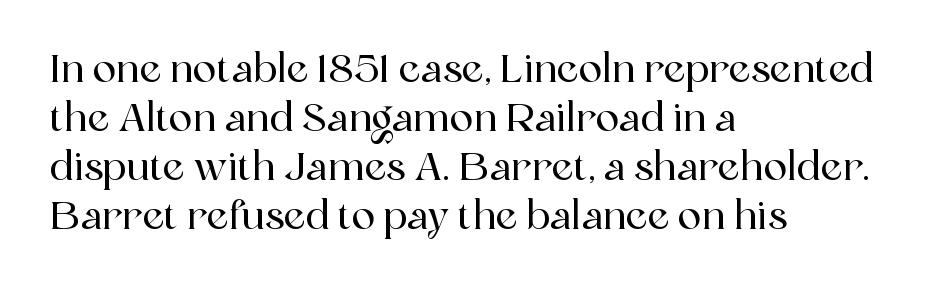
{"serif": "yes", "italic": "no", "width": "normal", "x_height": "medium", "monospaced": "no", "underline": "no", "align": "left", "line_spacing": "normal", "line_spacing_ratio": 1.26, "letter_spacing": "normal", "letter_spacing_em": 0.0, "glyph_px": 39}
